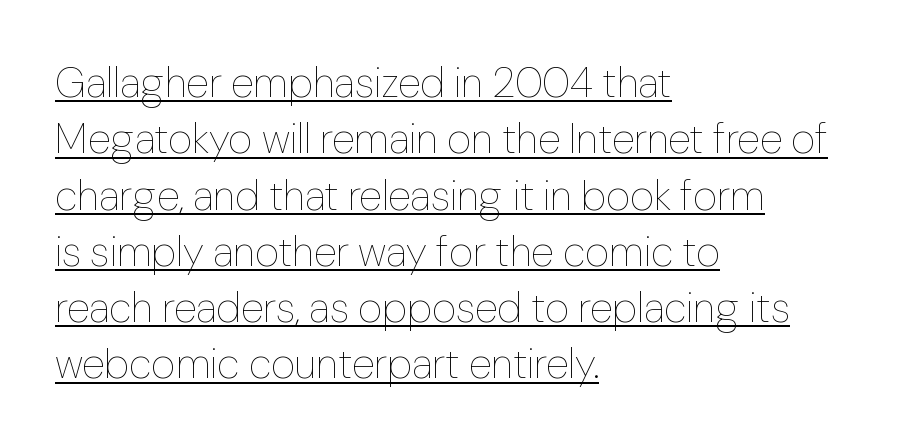
Q: Is the text bold? A: No.
Q: Is the text italic (slanted)? A: No, it is upright.
Q: Is the text underlined? A: Yes.
Q: How is the paragraph aligned? A: Left-aligned.
Q: Is the spacing between letters normal or unusually wide? A: Normal.
Q: Is the spacing between lines tight, normal or loose? A: Normal.
Q: Width (condensed, normal, or wide)? A: Normal.
Q: Stroke contrast? A: Low.
Q: x-height? A: Medium.
Q: Monospaced? A: No.
